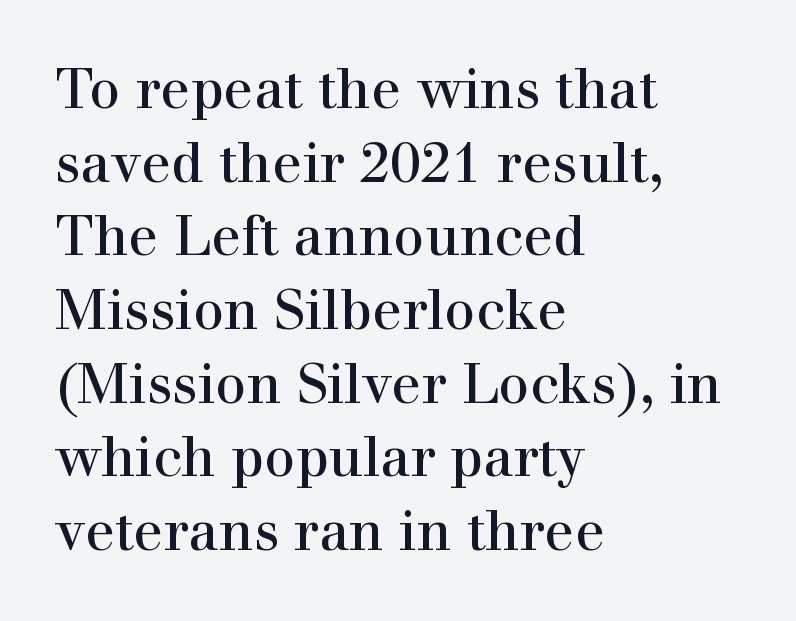
The image shows 55 px regular-weight serif type, upright; set left-aligned, normal line spacing (1.34x), normal letter spacing, not underlined; high stroke contrast and a medium x-height.
